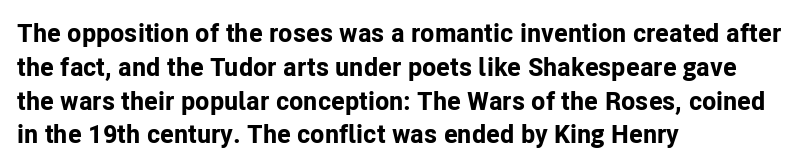
Notice how the stems are strictly vertical — no italics here. The passage shown is emphatically bold. Students, observe: this is what conventionally led text looks like. You could call the tracking neutral — neither tight nor loose. The ragged edge is on the right, which tells us the setting is flush left. Descenders are the only things crossing below the line.
